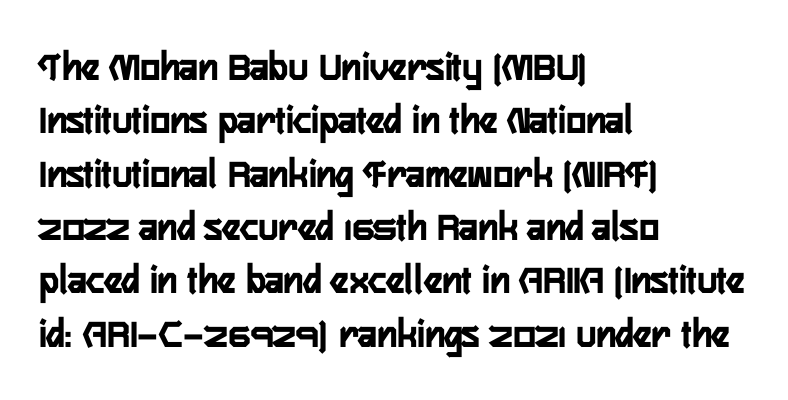
The text block is weighted toward the left margin, trailing off unevenly rightward. Observe the absence of serifs on each vertical stroke in this sample. Letters rest on an invisible, unmarked baseline. Short note: letters normally spaced. Spacing verdict: proportional, widths tailored to each character.
